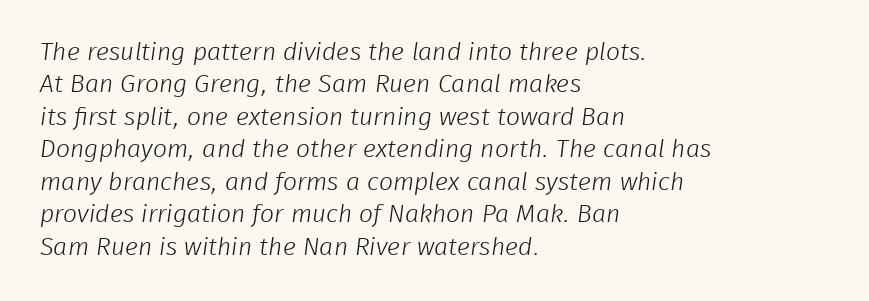
{"bold": "no", "underline": "no", "align": "left", "line_spacing": "normal", "line_spacing_ratio": 1.3, "letter_spacing": "normal", "letter_spacing_em": 0.0, "glyph_px": 25}
